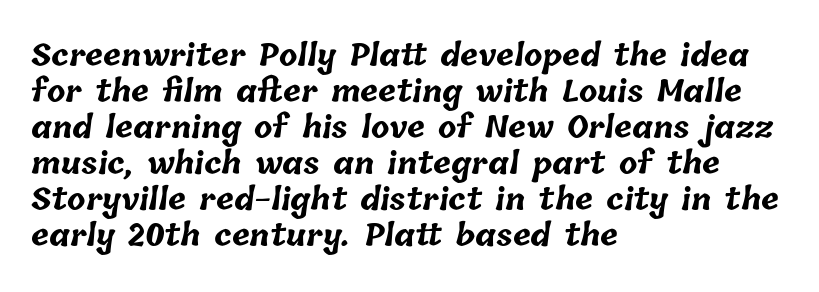
The image shows 30 px bold type; set left-aligned, line spacing 1.2x, normal letter spacing, not underlined; low stroke contrast and a medium x-height.
